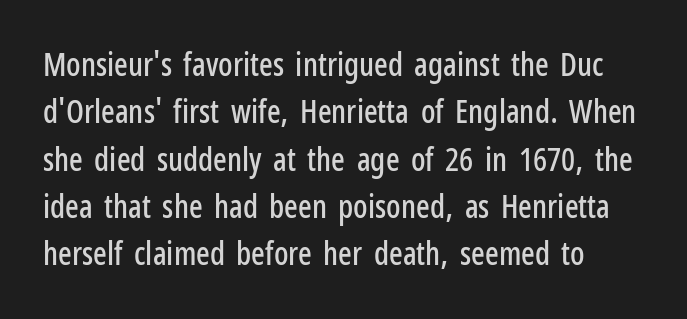
Q: Is the text italic (slanted)? A: No, it is upright.
Q: Is the typeface a serif or a sans-serif typeface? A: Sans-serif.
Q: Is the text underlined? A: No.
Q: Is the spacing between letters normal or unusually wide? A: Normal.
Q: Is the spacing between lines tight, normal or loose? A: Normal.
Q: Width (condensed, normal, or wide)? A: Condensed.
Q: Stroke contrast? A: Low.
Q: x-height? A: Medium.
Q: Monospaced? A: No.
